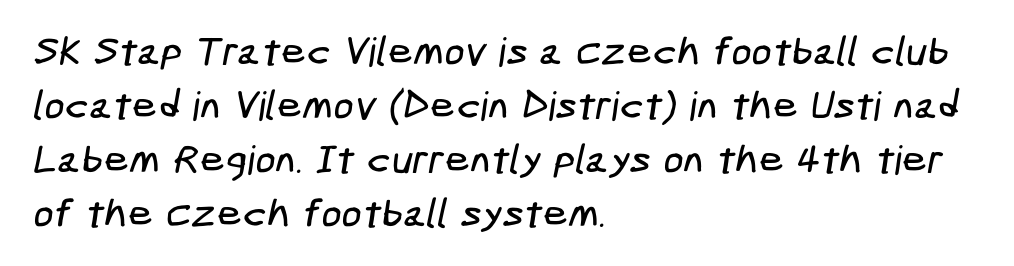
Q: Is the typeface a serif or a sans-serif typeface? A: Sans-serif.
Q: Is the text underlined? A: No.
Q: How is the paragraph aligned? A: Left-aligned.
Q: Is the spacing between letters normal or unusually wide? A: Normal.
Q: Is the spacing between lines tight, normal or loose? A: Normal.
Q: Width (condensed, normal, or wide)? A: Condensed.
Q: Stroke contrast? A: Low.
Q: x-height? A: Medium.
